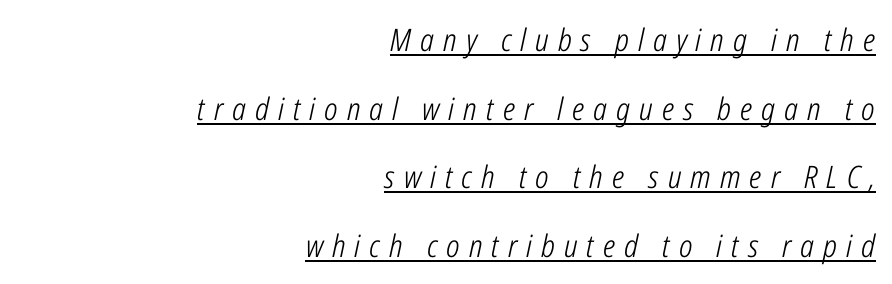
Q: Is the text bold? A: No.
Q: Is the text italic (slanted)? A: Yes, it leans right by about 12 degrees.
Q: Is the text underlined? A: Yes.
Q: How is the paragraph aligned? A: Right-aligned.
Q: Is the spacing between letters normal or unusually wide? A: Unusually wide.
Q: Is the spacing between lines tight, normal or loose? A: Loose.
Q: Width (condensed, normal, or wide)? A: Condensed.
Q: Stroke contrast? A: Low.
Q: x-height? A: Medium.
Q: Monospaced? A: No.
